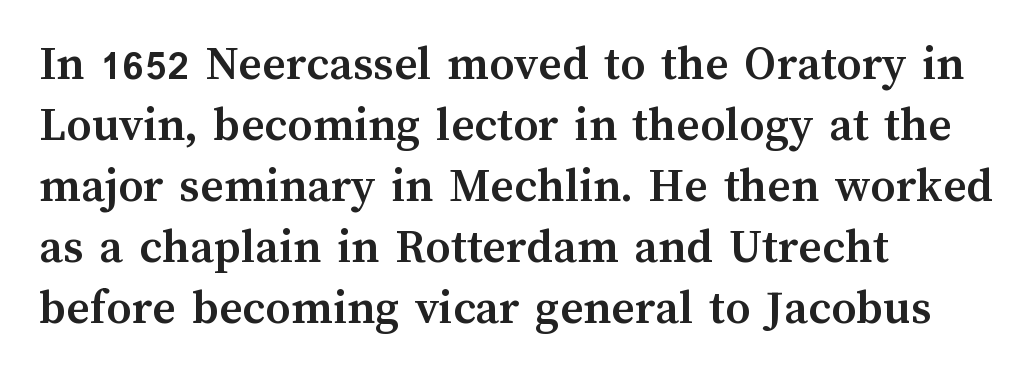
The image shows 50 px semibold type, upright; set left-aligned, line spacing 1.22x, normal letter spacing, not underlined; medium stroke contrast and a medium x-height.
